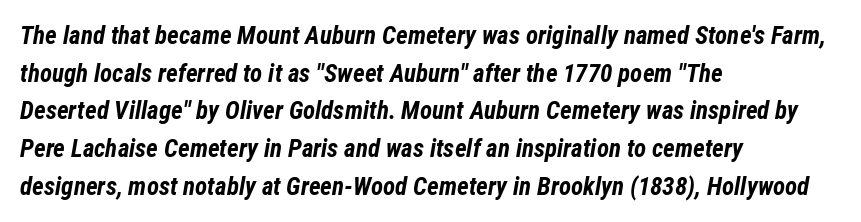
Q: Is the text bold? A: Yes.
Q: Is the text italic (slanted)? A: Yes, it leans right by about 12 degrees.
Q: Is the text underlined? A: No.
Q: How is the paragraph aligned? A: Left-aligned.
Q: Is the spacing between letters normal or unusually wide? A: Normal.
Q: Is the spacing between lines tight, normal or loose? A: Normal.
